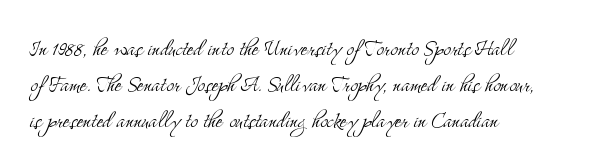
Q: Is the text bold? A: No.
Q: Is the text italic (slanted)? A: Yes.
Q: Is the typeface a serif or a sans-serif typeface? A: Serif.
Q: Is the text underlined? A: No.
Q: How is the paragraph aligned? A: Left-aligned.
Q: Is the spacing between letters normal or unusually wide? A: Normal.
Q: Is the spacing between lines tight, normal or loose? A: Normal.
Q: Width (condensed, normal, or wide)? A: Condensed.
Q: Stroke contrast? A: Medium.
Q: x-height? A: Small.
Q: Monospaced? A: No.
